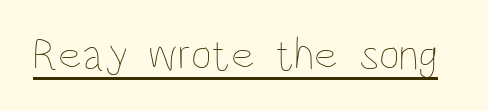
Q: Is the text bold? A: No.
Q: Is the text italic (slanted)? A: No, it is upright.
Q: Is the text underlined? A: Yes.
Q: Is the spacing between letters normal or unusually wide? A: Normal.
Q: Width (condensed, normal, or wide)? A: Condensed.
Q: Stroke contrast? A: Low.
Q: x-height? A: Large.
Q: Monospaced? A: No.
